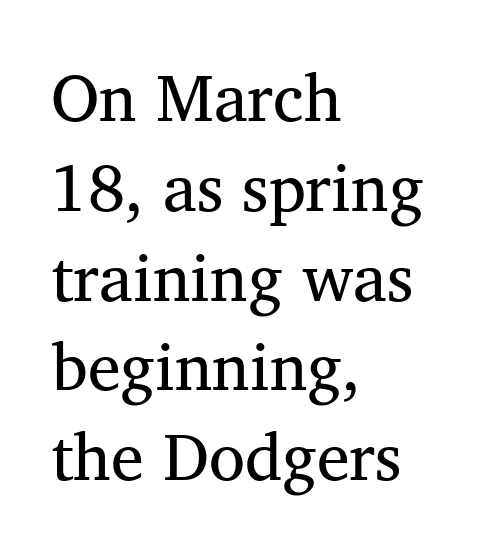
The text block is weighted toward the left margin, trailing off unevenly rightward. A typesetter would call this proportional, since set widths differ per character. Baseline-to-baseline distance is the conventional proportion of letter height. Just letters on the line, the space beneath them empty. Stems here are at most as thick as an everyday book face. Serif or sans? Serif — the stroke terminals have little feet.
